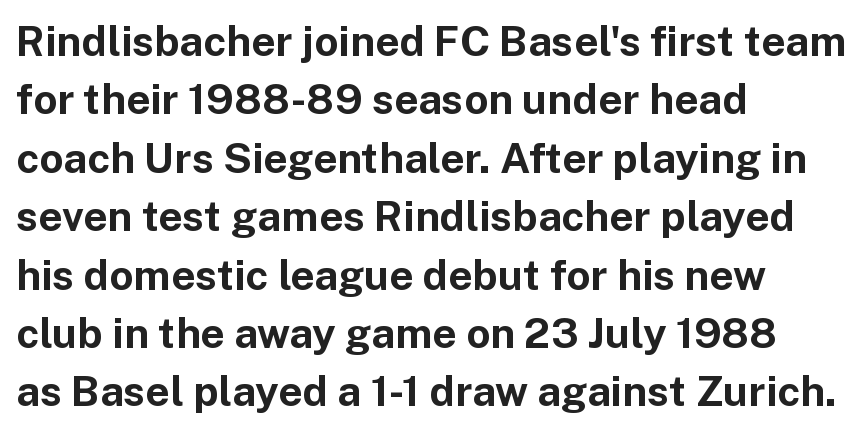
Layout note: lines flush left. This is the regular roman posture of the typeface. The leading is moderate, giving the passage an even texture. This is sans-serif lettering, the kind often seen on screens and signage. The passage shown is typed in a proportional face where columns would drift. Compared with an ordinary text face, these strokes are far heavier — a full bold.
